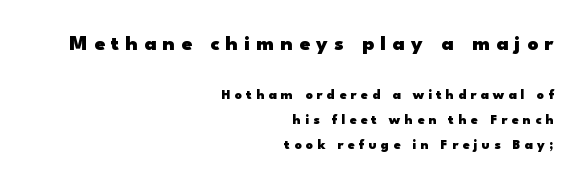
Notice how the passage keeps a crisp vertical edge on the right only. Typesetter's note — upper block bumped up in size, lower block left smaller. A clean baseline with only descenders dipping below it. Letter spacing: wide.
